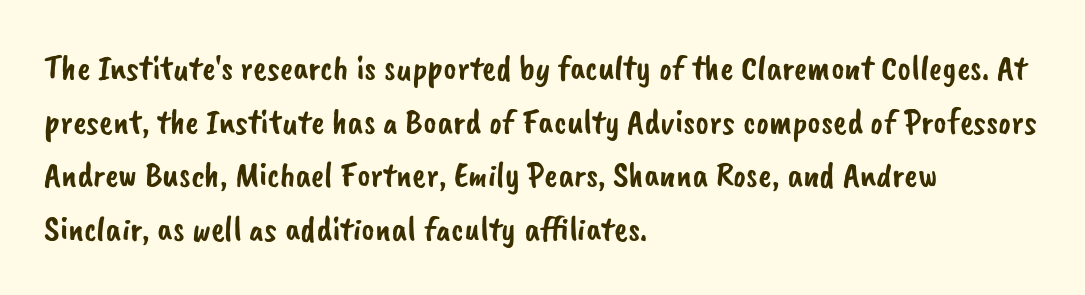
{"serif": "no", "width": "normal", "stroke_contrast": "low", "x_height": "small", "monospaced": "no", "underline": "no", "align": "left", "line_spacing": "normal", "line_spacing_ratio": 1.49, "letter_spacing": "normal", "letter_spacing_em": 0.0, "glyph_px": 36}
